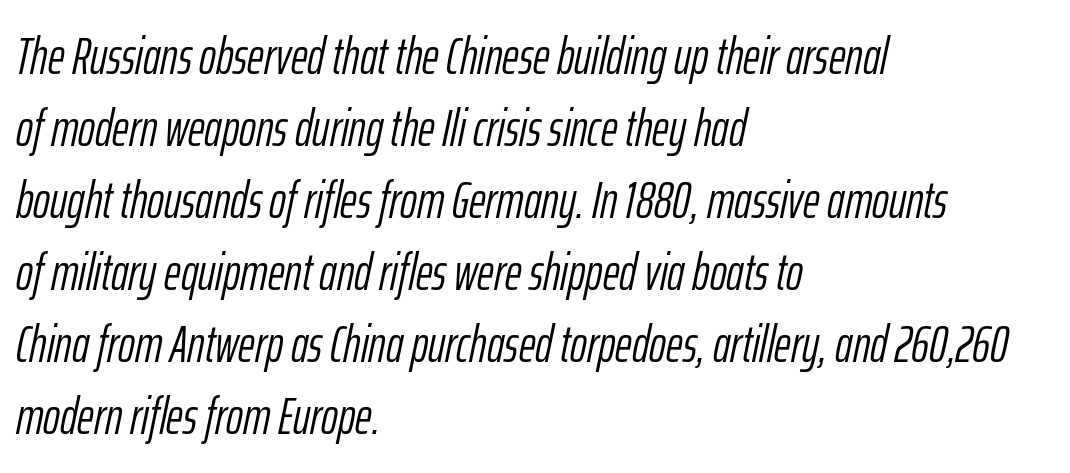
Q: Is the text bold? A: No.
Q: Is the text italic (slanted)? A: Yes, it leans right by about 12 degrees.
Q: Is the text underlined? A: No.
Q: How is the paragraph aligned? A: Left-aligned.
Q: Is the spacing between letters normal or unusually wide? A: Normal.
Q: Is the spacing between lines tight, normal or loose? A: Normal.
Q: Width (condensed, normal, or wide)? A: Condensed.
Q: Stroke contrast? A: Low.
Q: x-height? A: Medium.
Q: Monospaced? A: No.
